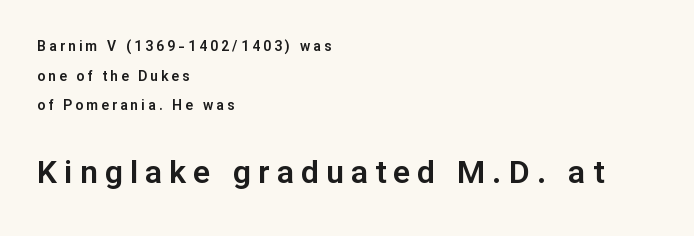
Lines of text with bare space underneath. This layout puts the modest block above and the oversized block below. Loosely led — the rows are spread out. One-word summary of the alignment: left. The letters advance in unequal steps, a hallmark of proportional type.
